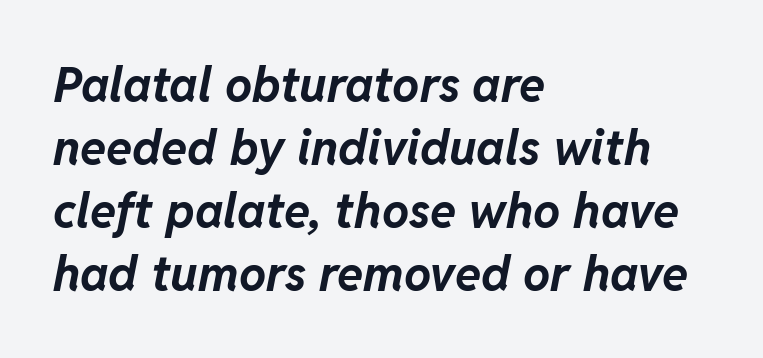
Q: Is the text bold? A: Yes.
Q: Is the text italic (slanted)? A: Yes, it leans right by about 11 degrees.
Q: Is the text underlined? A: No.
Q: How is the paragraph aligned? A: Left-aligned.
Q: Is the spacing between letters normal or unusually wide? A: Normal.
Q: Is the spacing between lines tight, normal or loose? A: Normal.
Q: Width (condensed, normal, or wide)? A: Normal.
Q: Stroke contrast? A: Low.
Q: x-height? A: Medium.
Q: Monospaced? A: No.
